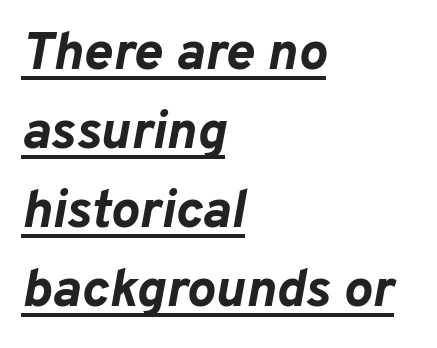
Q: Is the text bold? A: Yes.
Q: Is the text italic (slanted)? A: Yes, it leans right by about 10 degrees.
Q: Is the text underlined? A: Yes.
Q: How is the paragraph aligned? A: Left-aligned.
Q: Is the spacing between letters normal or unusually wide? A: Normal.
Q: Is the spacing between lines tight, normal or loose? A: Normal.
Q: Width (condensed, normal, or wide)? A: Normal.
Q: Stroke contrast? A: Low.
Q: x-height? A: Medium.
Q: Monospaced? A: No.
